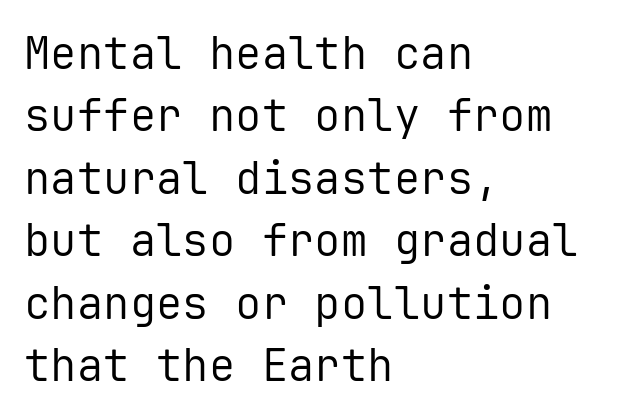
The image shows 44 px regular-weight sans-serif type, upright, monospaced; set left-aligned, normal line spacing (1.42x), normal letter spacing, not underlined; low stroke contrast and a medium x-height.
